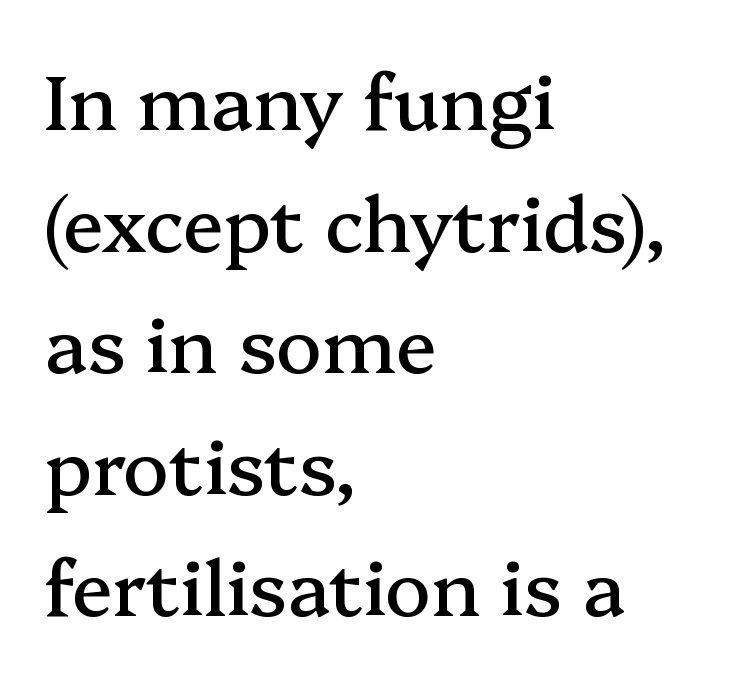
The image shows 76 px serif type, upright; set left-aligned, normal line spacing (1.6x), normal letter spacing, not underlined; medium stroke contrast and a medium x-height.
